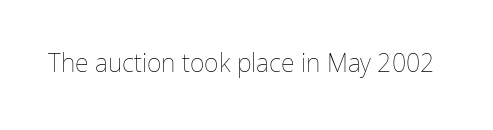
{"italic": "no", "bold": "no", "underline": "no", "letter_spacing": "normal", "letter_spacing_em": 0.0, "glyph_px": 25}
